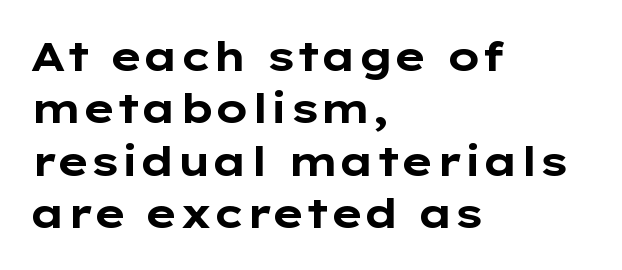
Q: Is the text bold? A: Yes.
Q: Is the text italic (slanted)? A: No, it is upright.
Q: Is the typeface a serif or a sans-serif typeface? A: Sans-serif.
Q: Is the text underlined? A: No.
Q: How is the paragraph aligned? A: Left-aligned.
Q: Is the spacing between letters normal or unusually wide? A: Normal.
Q: Is the spacing between lines tight, normal or loose? A: Normal.
Q: Width (condensed, normal, or wide)? A: Wide.
Q: Stroke contrast? A: Low.
Q: x-height? A: Medium.
Q: Monospaced? A: No.
